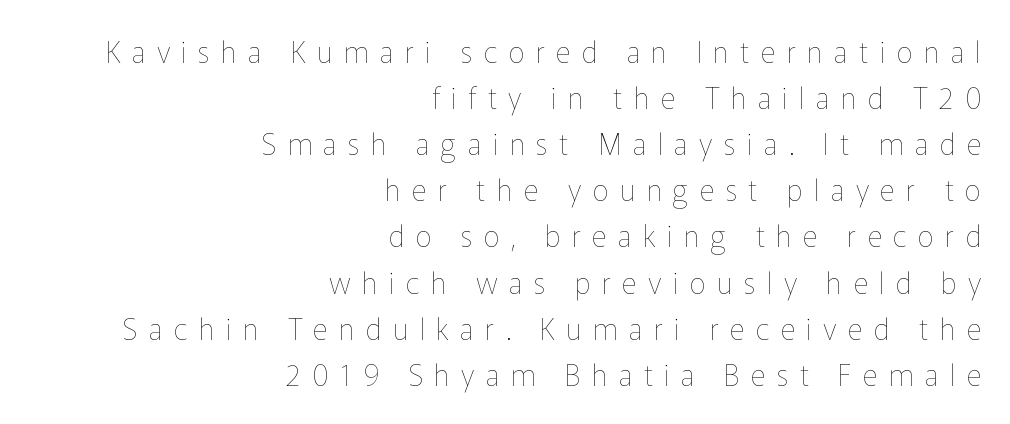
Loose tracking; the words dissolve into strings of separated letters. Does the copy run flush right? Yes — the right margin is perfectly even. Beneath every word, the page is bare. How would I describe the line gaps? Plain and ordinary. Unlike italic type, these characters show no tilt at all.
